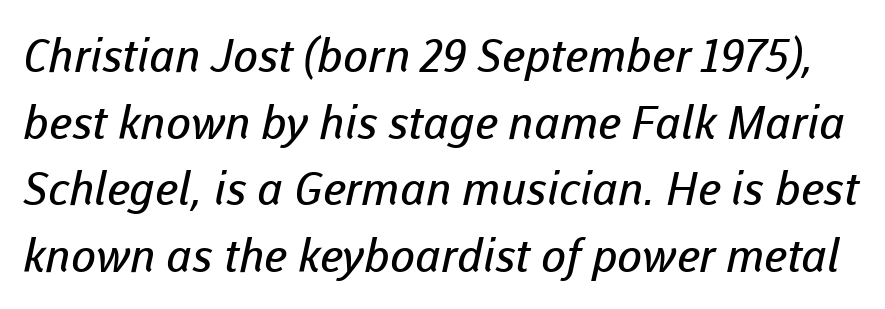
{"serif": "no", "bold": "no", "weight": "regular", "width": "normal", "stroke_contrast": "low", "x_height": "medium", "monospaced": "no", "underline": "no", "line_spacing": "normal", "line_spacing_ratio": 1.45, "letter_spacing": "normal", "letter_spacing_em": 0.0, "glyph_px": 46}
